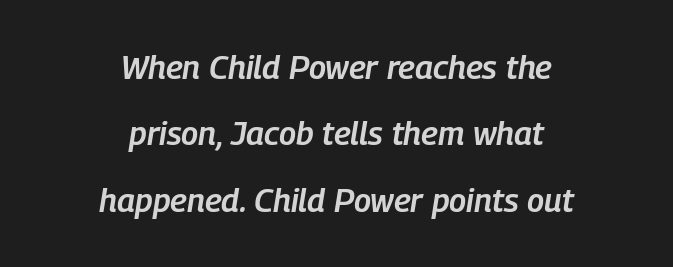
The image shows 33 px semibold, condensed type, italic (leaning right); set centered, loose line spacing (2.01x), normal letter spacing, not underlined; low stroke contrast and a medium x-height.
